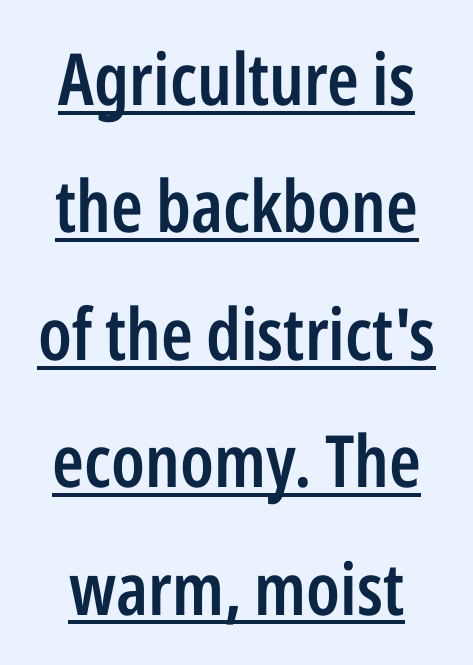
Honestly, the underline is the first thing you notice here. Italic: no, the glyphs are upright roman. The passage shown is semibold, sitting just below true bold. Regarding serifs, this sample does without them. Looks like regular typesetting: each glyph gets only the width it needs.
